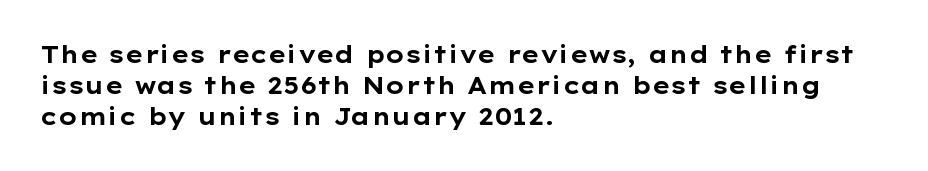
The image shows 23 px bold type, upright; set left-aligned, normal line spacing (1.34x), normal letter spacing, not underlined.
